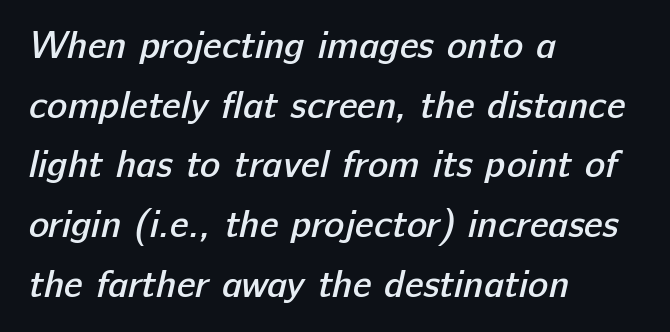
The image shows 38 px semibold sans-serif type; set left-aligned, normal line spacing (1.57x), normal letter spacing, not underlined; low stroke contrast and a medium x-height.
